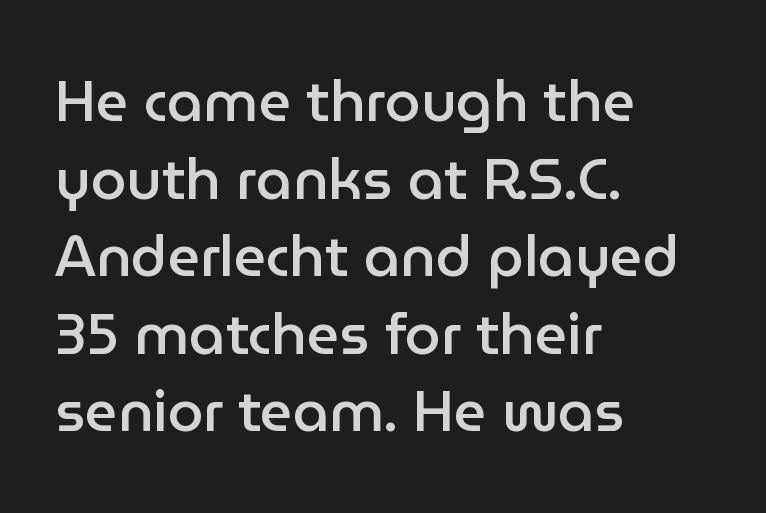
Q: Is the text bold? A: Semi-bold.
Q: Is the text italic (slanted)? A: No, it is upright.
Q: Is the typeface a serif or a sans-serif typeface? A: Sans-serif.
Q: Is the text underlined? A: No.
Q: How is the paragraph aligned? A: Left-aligned.
Q: Is the spacing between letters normal or unusually wide? A: Normal.
Q: Is the spacing between lines tight, normal or loose? A: Normal.
Q: Width (condensed, normal, or wide)? A: Normal.
Q: Stroke contrast? A: Low.
Q: x-height? A: Medium.
Q: Monospaced? A: No.
